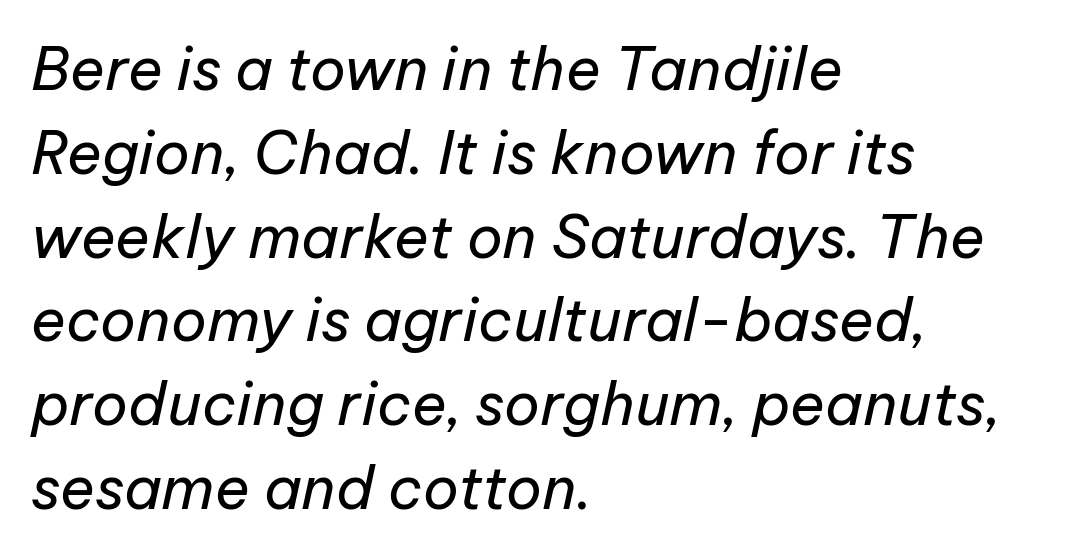
Q: Is the text bold? A: No.
Q: Is the text italic (slanted)? A: Yes, it leans right by about 12 degrees.
Q: Is the text underlined? A: No.
Q: How is the paragraph aligned? A: Left-aligned.
Q: Is the spacing between letters normal or unusually wide? A: Normal.
Q: Is the spacing between lines tight, normal or loose? A: Normal.
Q: Width (condensed, normal, or wide)? A: Normal.
Q: Stroke contrast? A: Low.
Q: x-height? A: Medium.
Q: Monospaced? A: No.
